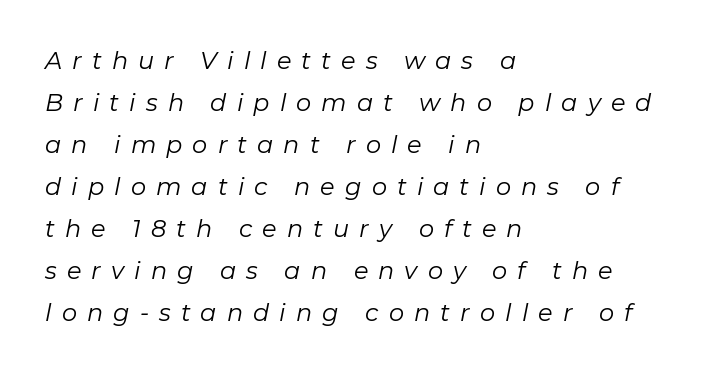
The image shows 24 px text type, italic (leaning right); set left-aligned, line spacing 1.75x, unusually wide letter spacing (+0.42 em), not underlined.
